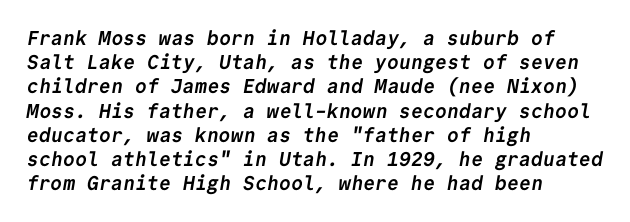
{"bold": "yes", "underline": "no", "align": "left", "line_spacing_ratio": 1.21, "letter_spacing": "normal", "letter_spacing_em": 0.0, "glyph_px": 20}
